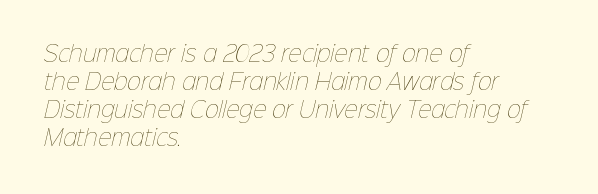
Q: Is the text bold? A: No.
Q: Is the text underlined? A: No.
Q: How is the paragraph aligned? A: Left-aligned.
Q: Is the spacing between letters normal or unusually wide? A: Normal.
Q: Is the spacing between lines tight, normal or loose? A: Normal.
